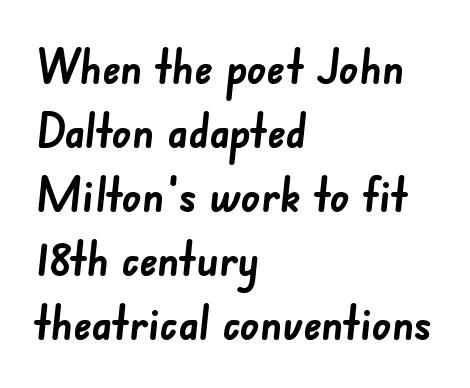
The image shows 47 px semibold sans-serif type; set left-aligned, normal line spacing (1.36x), normal letter spacing, not underlined; low stroke contrast and a small x-height.
